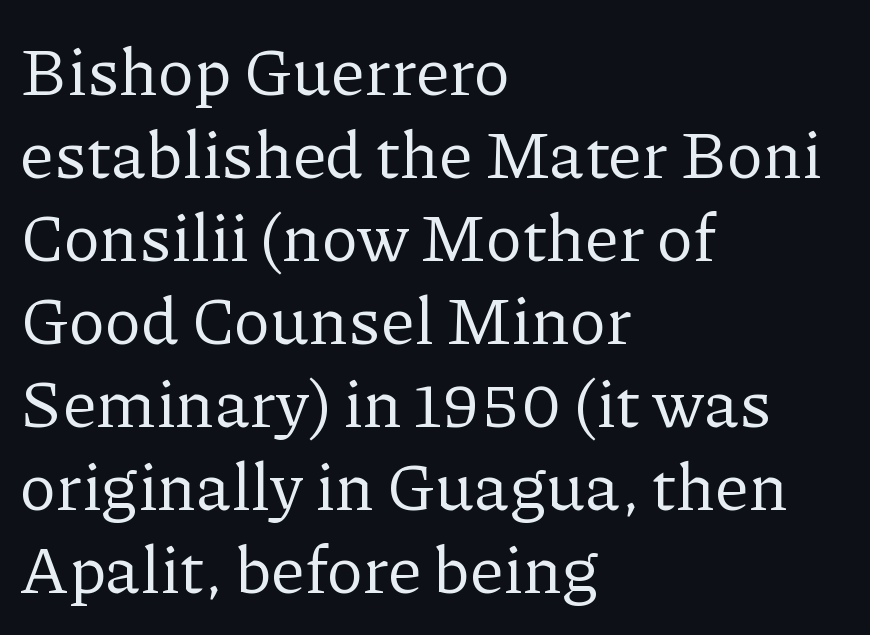
The image shows 67 px regular-weight serif type, upright; set left-aligned, line spacing 1.24x, normal letter spacing, not underlined; low stroke contrast and a medium x-height.
